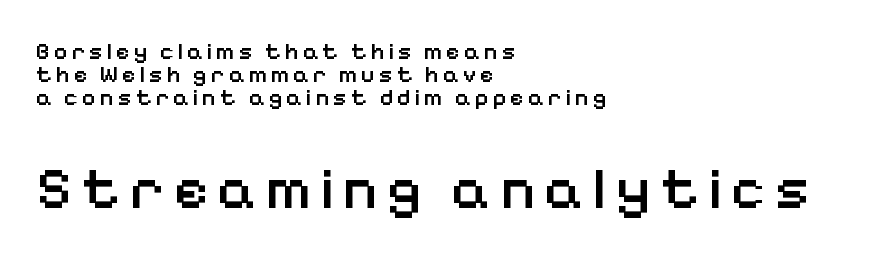
Does the copy run flush right? No — it runs flush left. The baseline area is clear. The type family on display is of the sans-serif kind. The letters in the lower block stand taller than those in the block above. Characters remain perfectly vertical along every line.
